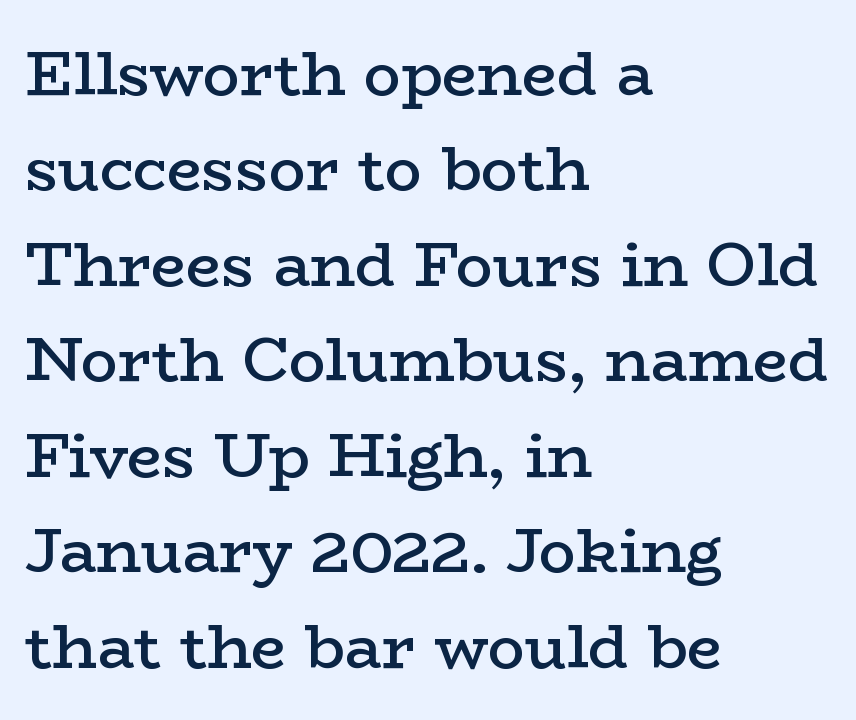
Q: Is the text bold? A: Semi-bold.
Q: Is the text italic (slanted)? A: No, it is upright.
Q: Is the typeface a serif or a sans-serif typeface? A: Serif.
Q: Is the text underlined? A: No.
Q: How is the paragraph aligned? A: Left-aligned.
Q: Is the spacing between letters normal or unusually wide? A: Normal.
Q: Is the spacing between lines tight, normal or loose? A: Normal.
Q: Width (condensed, normal, or wide)? A: Wide.
Q: Stroke contrast? A: Low.
Q: x-height? A: Medium.
Q: Monospaced? A: No.
